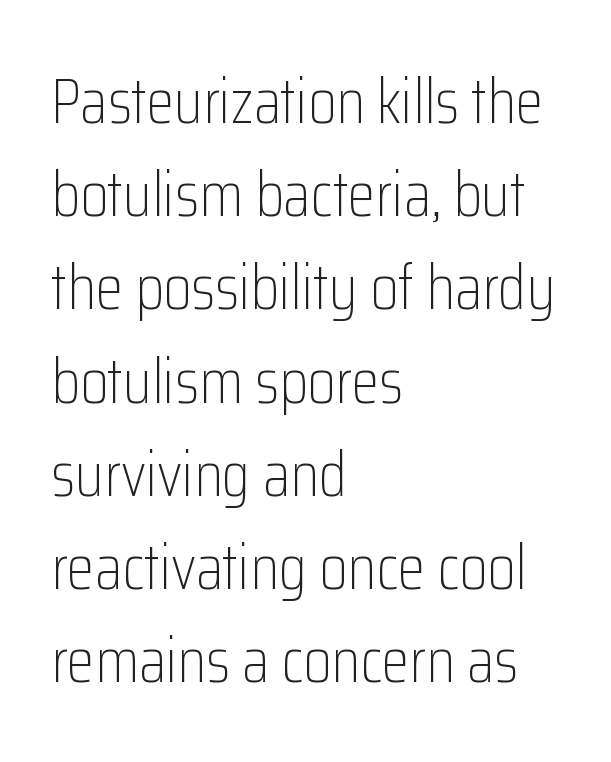
{"serif": "no", "italic": "no", "bold": "no", "weight": "light", "width": "condensed", "stroke_contrast": "low", "x_height": "medium", "monospaced": "no", "underline": "no", "align": "left", "line_spacing": "normal", "line_spacing_ratio": 1.48, "letter_spacing": "normal", "letter_spacing_em": 0.0, "glyph_px": 63}
